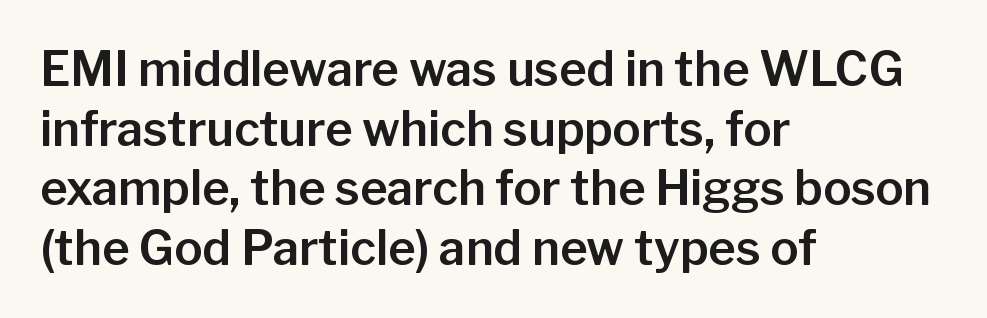
{"serif": "no", "italic": "no", "width": "normal", "stroke_contrast": "low", "x_height": "medium", "monospaced": "no", "underline": "no", "align": "left", "line_spacing": "normal", "line_spacing_ratio": 1.27, "letter_spacing": "normal", "letter_spacing_em": 0.0, "glyph_px": 47}
